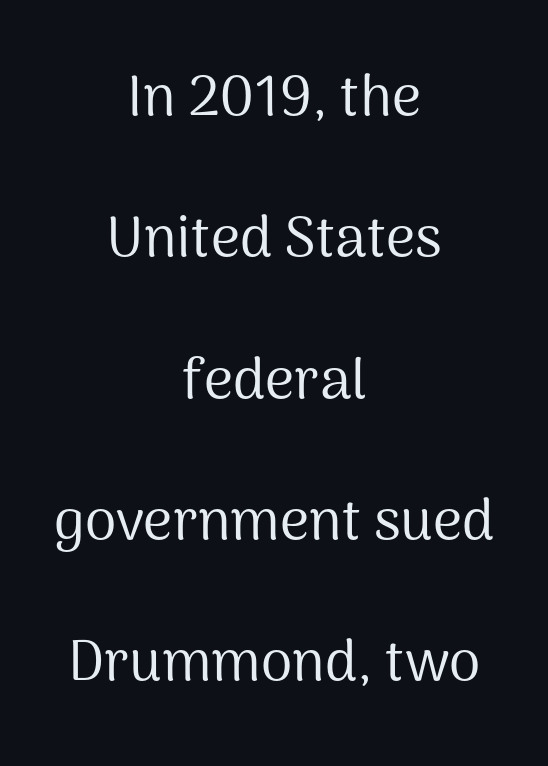
Q: Is the text bold? A: No.
Q: Is the text italic (slanted)? A: No, it is upright.
Q: Is the typeface a serif or a sans-serif typeface? A: Sans-serif.
Q: Is the text underlined? A: No.
Q: How is the paragraph aligned? A: Centered.
Q: Is the spacing between letters normal or unusually wide? A: Normal.
Q: Is the spacing between lines tight, normal or loose? A: Loose.
Q: Width (condensed, normal, or wide)? A: Normal.
Q: Stroke contrast? A: Medium.
Q: x-height? A: Medium.
Q: Monospaced? A: No.
